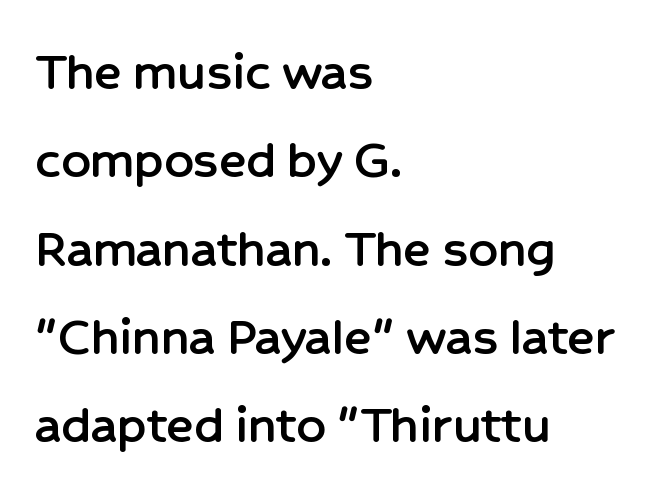
Evenly set lines give the paragraph a standard silhouette. The words here are not underlined. Serifs: no, the terminals of the letterforms are clean. The lines are quadded left.
